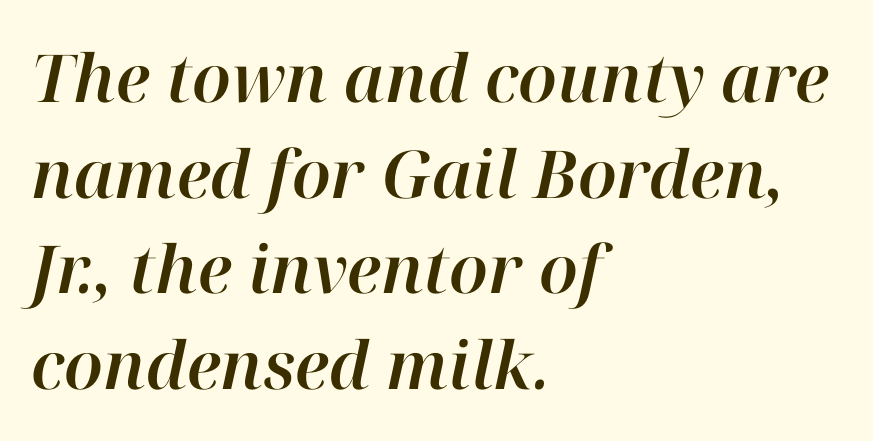
Q: Is the text italic (slanted)? A: Yes, it leans right by about 12 degrees.
Q: Is the text underlined? A: No.
Q: How is the paragraph aligned? A: Left-aligned.
Q: Is the spacing between letters normal or unusually wide? A: Normal.
Q: Is the spacing between lines tight, normal or loose? A: Normal.
Q: Width (condensed, normal, or wide)? A: Normal.
Q: Stroke contrast? A: High.
Q: x-height? A: Medium.
Q: Monospaced? A: No.
